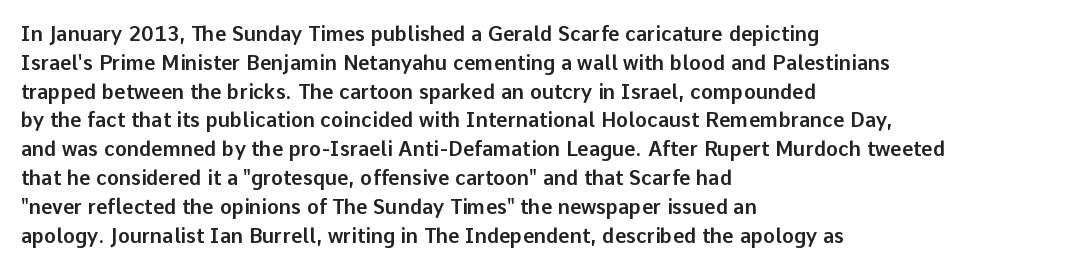
The image shows 20 px text type, upright; set left-aligned, normal line spacing (1.44x), normal letter spacing, not underlined.
